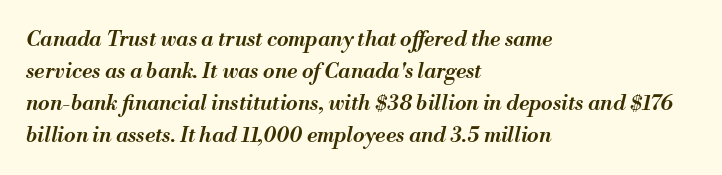
Q: Is the text bold? A: Semi-bold.
Q: Is the text italic (slanted)? A: Yes, it leans right by about 13 degrees.
Q: Is the text underlined? A: No.
Q: How is the paragraph aligned? A: Left-aligned.
Q: Is the spacing between letters normal or unusually wide? A: Normal.
Q: Is the spacing between lines tight, normal or loose? A: Normal.
